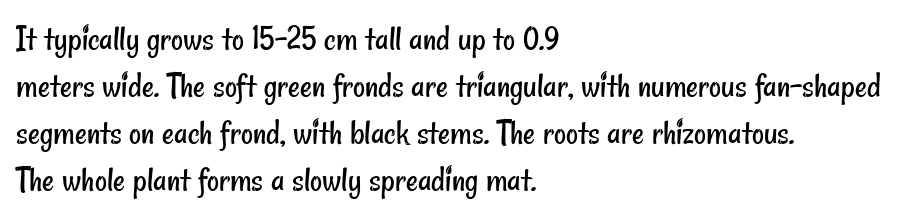
{"serif": "no", "bold": "no", "weight": "regular", "width": "condensed", "stroke_contrast": "low", "x_height": "small", "monospaced": "no", "underline": "no", "align": "left", "line_spacing": "normal", "line_spacing_ratio": 1.27, "letter_spacing": "normal", "letter_spacing_em": 0.0, "glyph_px": 37}
